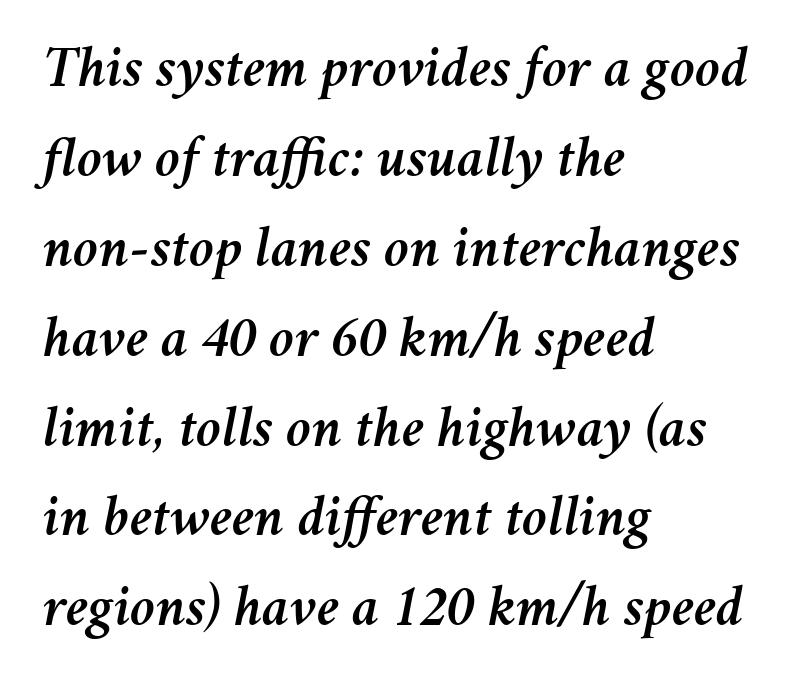
{"italic": "yes", "lean": "right", "slant_degrees": 11, "width": "normal", "stroke_contrast": "medium", "x_height": "medium", "monospaced": "no", "underline": "no", "align": "left", "line_spacing": "normal", "line_spacing_ratio": 1.55, "letter_spacing": "normal", "letter_spacing_em": 0.0, "glyph_px": 58}
